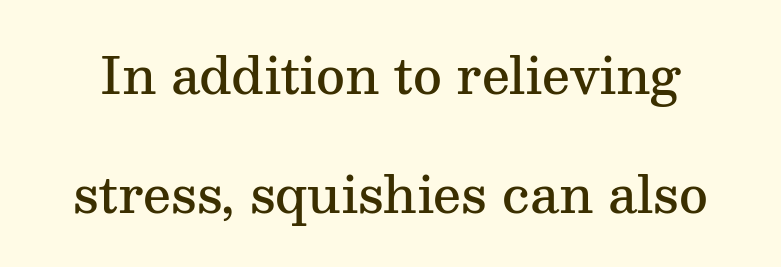
The image shows 50 px semibold serif type, upright; set loose line spacing (2.39x), normal letter spacing, not underlined; medium stroke contrast and a medium x-height.
